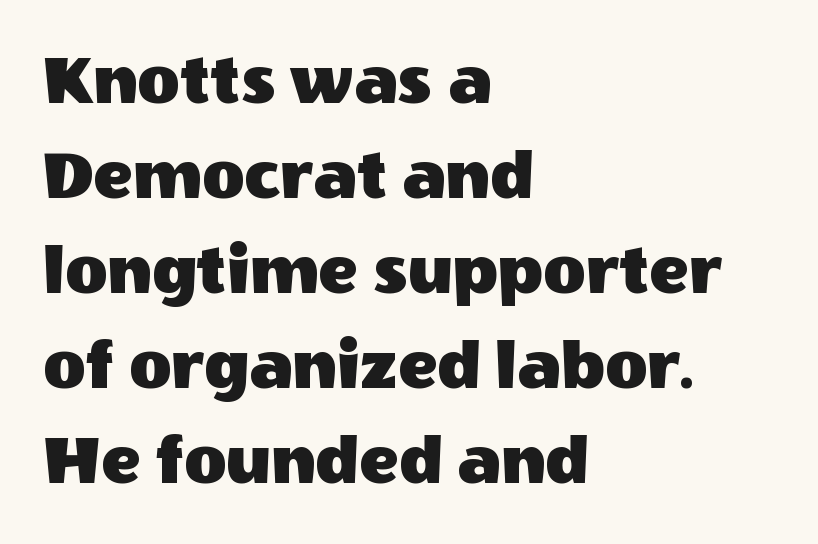
{"serif": "no", "italic": "no", "width": "normal", "x_height": "large", "monospaced": "no", "underline": "no", "align": "left", "line_spacing": "normal", "line_spacing_ratio": 1.3, "letter_spacing": "normal", "letter_spacing_em": 0.0, "glyph_px": 73}
